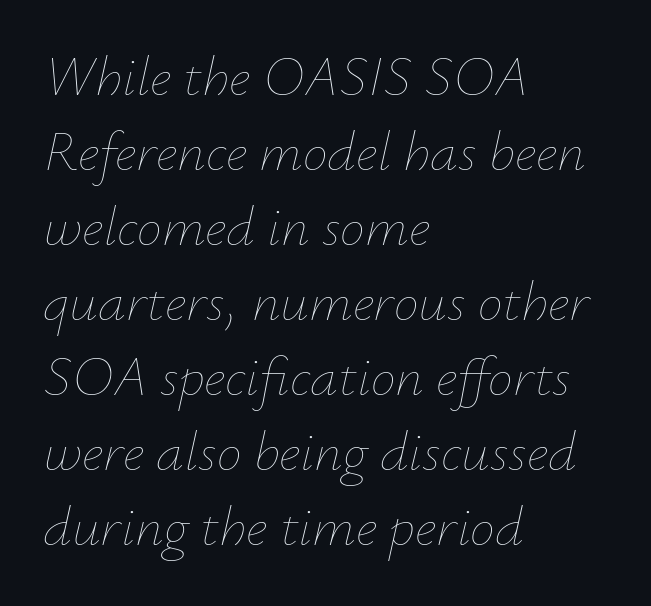
Spacing between characters is what you'd get straight out of the box. The axis of the letterforms is tilted away from vertical. Alignment: flush left. Normally led — the rows are evenly, conventionally spaced. The glyphs are unaccompanied by any horizontal stroke below them.
